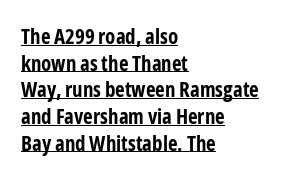
Q: Is the text bold? A: Yes.
Q: Is the text italic (slanted)? A: No, it is upright.
Q: Is the text underlined? A: Yes.
Q: How is the paragraph aligned? A: Left-aligned.
Q: Is the spacing between letters normal or unusually wide? A: Normal.
Q: Is the spacing between lines tight, normal or loose? A: Normal.
